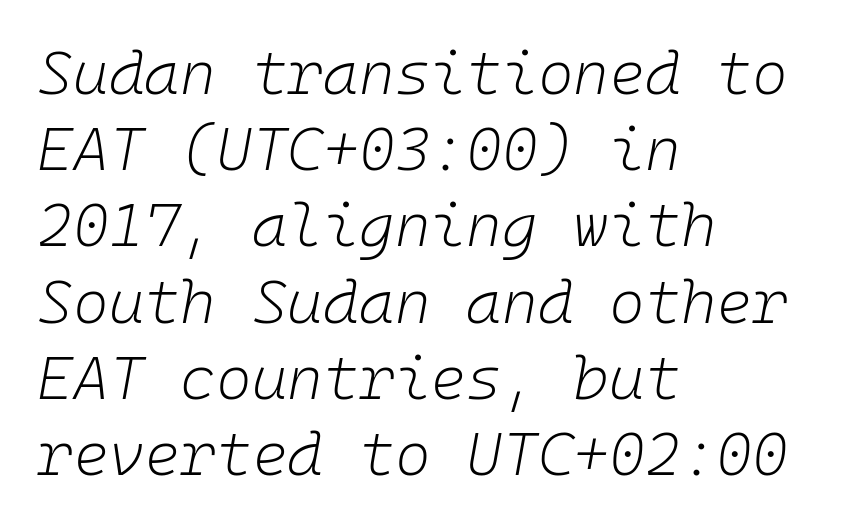
The image shows 61 px light type, italic (leaning right), monospaced; set left-aligned, normal line spacing (1.25x), normal letter spacing, not underlined; low stroke contrast and a medium x-height.
